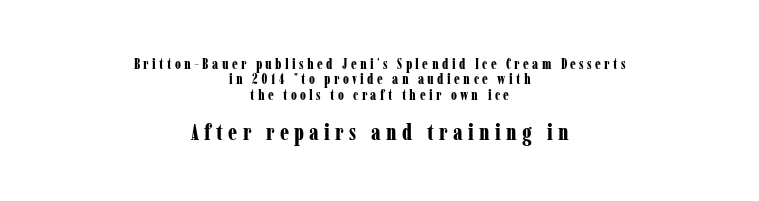
The image shows 22 px bold type, upright; set centered, tight line spacing (1.1x), unusually wide letter spacing (+0.24 em), not underlined; the second (bottom) block is 1.57x larger.
